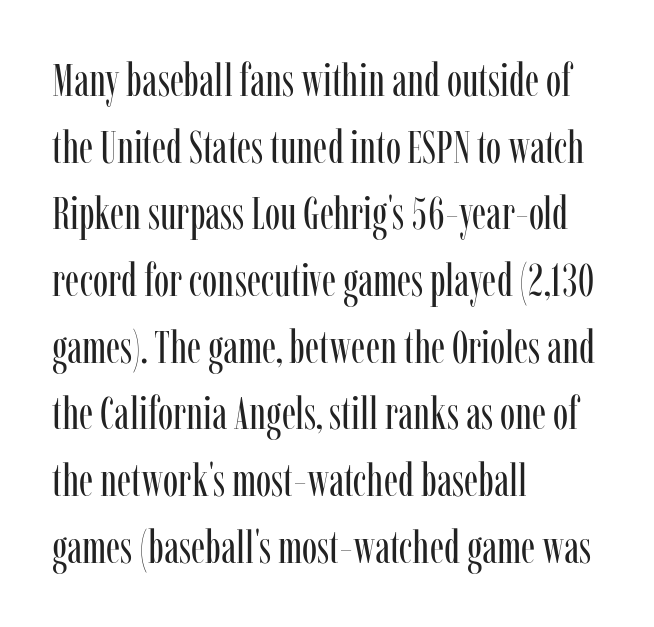
Q: Is the text bold? A: No.
Q: Is the text italic (slanted)? A: No, it is upright.
Q: Is the typeface a serif or a sans-serif typeface? A: Serif.
Q: Is the text underlined? A: No.
Q: How is the paragraph aligned? A: Left-aligned.
Q: Is the spacing between letters normal or unusually wide? A: Normal.
Q: Is the spacing between lines tight, normal or loose? A: Normal.
Q: Width (condensed, normal, or wide)? A: Condensed.
Q: Stroke contrast? A: Low.
Q: x-height? A: Medium.
Q: Monospaced? A: No.
